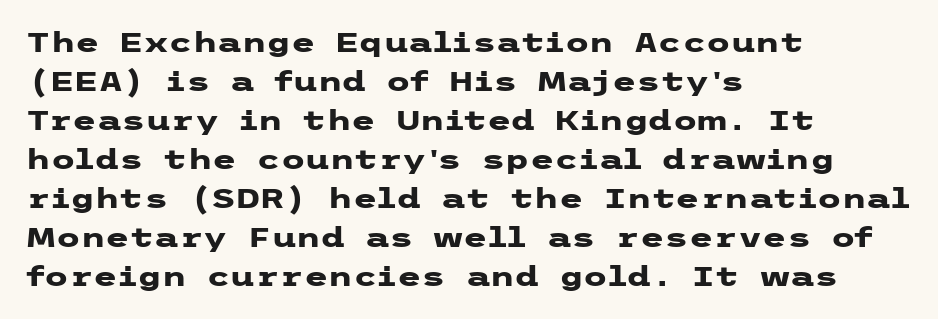
Q: Is the text bold? A: Yes.
Q: Is the text italic (slanted)? A: No, it is upright.
Q: Is the typeface a serif or a sans-serif typeface? A: Sans-serif.
Q: Is the text underlined? A: No.
Q: How is the paragraph aligned? A: Left-aligned.
Q: Is the spacing between letters normal or unusually wide? A: Normal.
Q: Is the spacing between lines tight, normal or loose? A: Normal.
Q: Width (condensed, normal, or wide)? A: Wide.
Q: Stroke contrast? A: Low.
Q: x-height? A: Medium.
